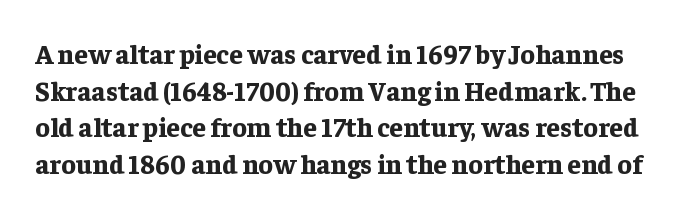
Letter spacing: default. Students, this is bold: see how much ink each stroke carries. The gap between lines stays unmarked. A roman cut, with each character standing at attention. How would I describe the line gaps? Plain and ordinary.
